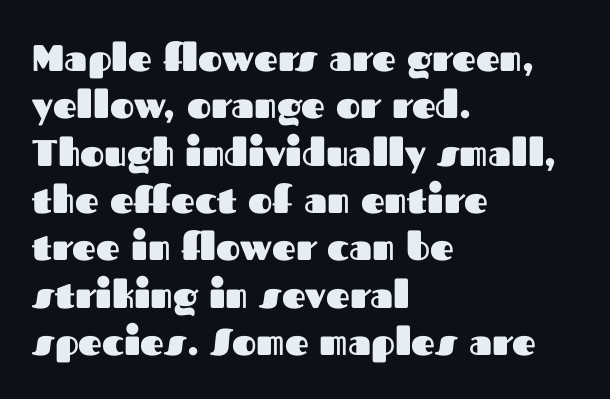
Each letter keeps its own natural width here, so spacing adapts to shape. Tracking here is standard; glyphs follow each other at the usual distance. The foot of each line stays bare and open. Baseline-to-baseline distance is the conventional proportion of letter height.
